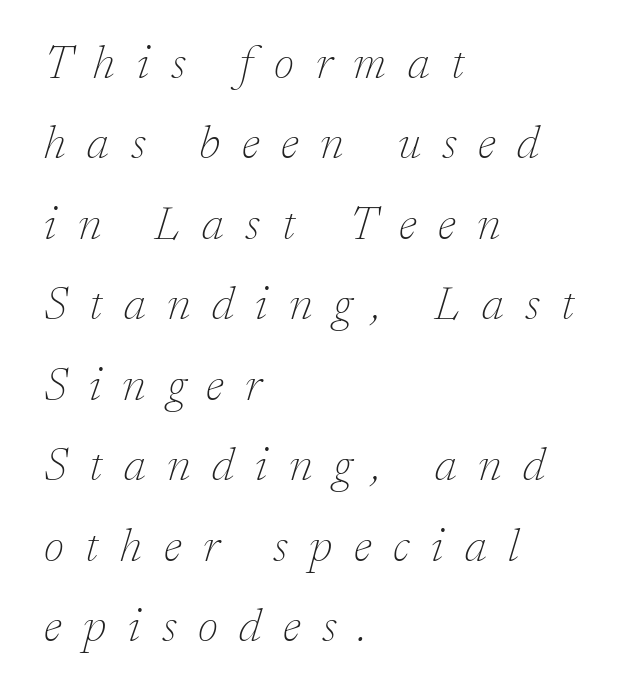
The image shows 46 px thin serif type, italic (leaning right); set left-aligned, line spacing 1.75x, unusually wide letter spacing (+0.47 em), not underlined; low stroke contrast and a medium x-height.
